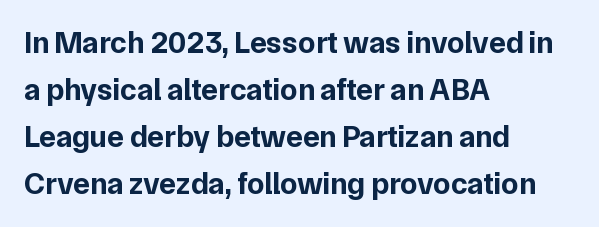
Q: Is the text bold? A: Yes.
Q: Is the text italic (slanted)? A: No, it is upright.
Q: Is the typeface a serif or a sans-serif typeface? A: Sans-serif.
Q: Is the text underlined? A: No.
Q: How is the paragraph aligned? A: Left-aligned.
Q: Is the spacing between letters normal or unusually wide? A: Normal.
Q: Is the spacing between lines tight, normal or loose? A: Normal.
Q: Width (condensed, normal, or wide)? A: Normal.
Q: Stroke contrast? A: Low.
Q: x-height? A: Medium.
Q: Monospaced? A: No.
